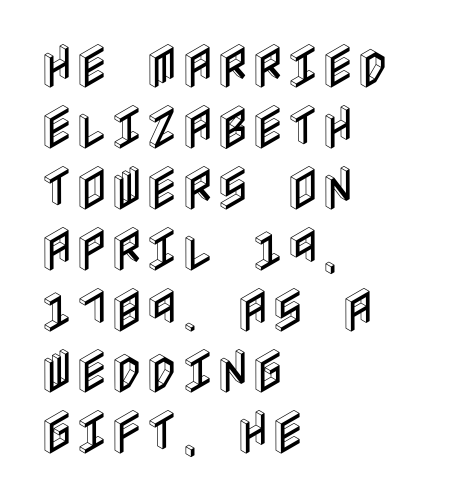
Q: Is the text italic (slanted)? A: No, it is upright.
Q: Is the text underlined? A: No.
Q: How is the paragraph aligned? A: Left-aligned.
Q: Is the spacing between letters normal or unusually wide? A: Normal.
Q: Is the spacing between lines tight, normal or loose? A: Normal.
Q: Width (condensed, normal, or wide)? A: Condensed.
Q: x-height? A: Large.
